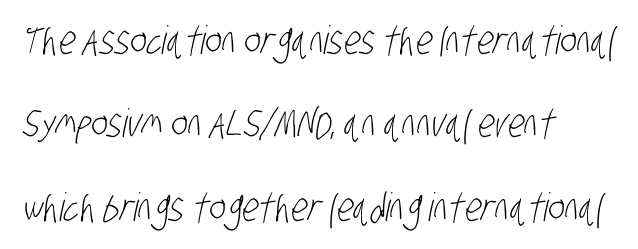
{"serif": "no", "bold": "no", "weight": "light", "width": "condensed", "stroke_contrast": "low", "x_height": "large", "monospaced": "no", "underline": "no", "align": "left", "line_spacing": "loose", "line_spacing_ratio": 2.14, "letter_spacing": "normal", "letter_spacing_em": 0.0, "glyph_px": 39}
